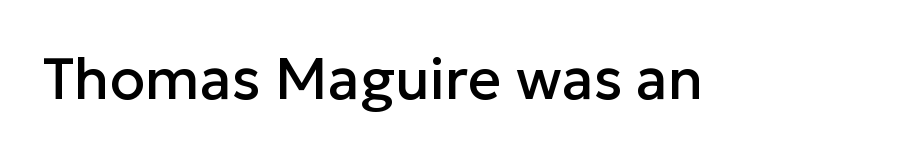
Style check: upright. There is no visible air inserted between adjacent glyphs. Regarding serifs, this sample does without them. Each letter keeps its own natural width here, so spacing adapts to shape. A bare baseline throughout the passage.
